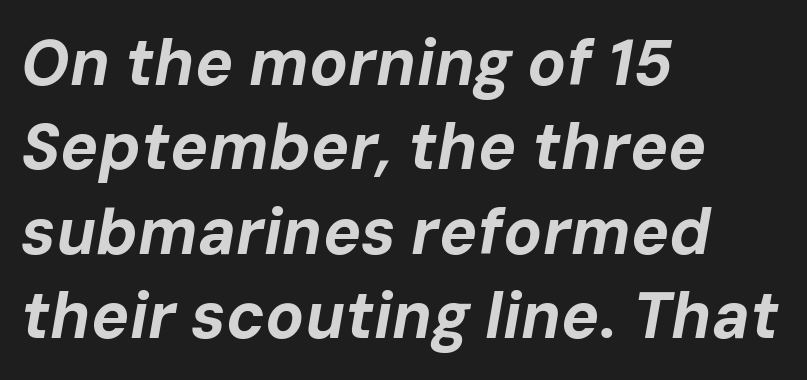
Q: Is the text bold? A: Yes.
Q: Is the text italic (slanted)? A: Yes, it leans right by about 10 degrees.
Q: Is the text underlined? A: No.
Q: How is the paragraph aligned? A: Left-aligned.
Q: Is the spacing between letters normal or unusually wide? A: Normal.
Q: Is the spacing between lines tight, normal or loose? A: Normal.
Q: Width (condensed, normal, or wide)? A: Normal.
Q: Stroke contrast? A: Low.
Q: x-height? A: Medium.
Q: Monospaced? A: No.
